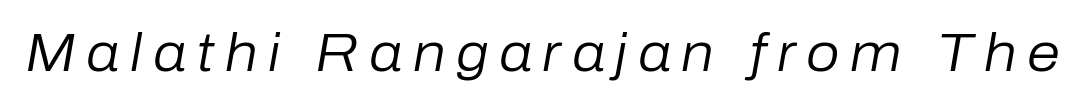
The image shows 53 px regular-weight type, italic (leaning right); set unusually wide letter spacing (+0.2 em), not underlined; low stroke contrast and a medium x-height.
